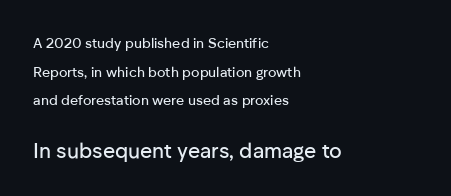
{"italic": "no", "underline": "no", "align": "left", "line_spacing": "loose", "line_spacing_ratio": 2.05, "letter_spacing": "normal", "letter_spacing_em": 0.0, "larger_block": "second", "size_ratio": 1.5, "glyph_px": 21}
